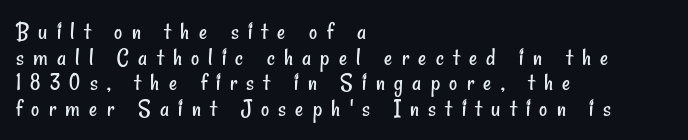
{"bold": "no", "underline": "no", "align": "left", "line_spacing": "tight", "line_spacing_ratio": 1.03, "letter_spacing": "wide", "letter_spacing_em": 0.37, "glyph_px": 25}
